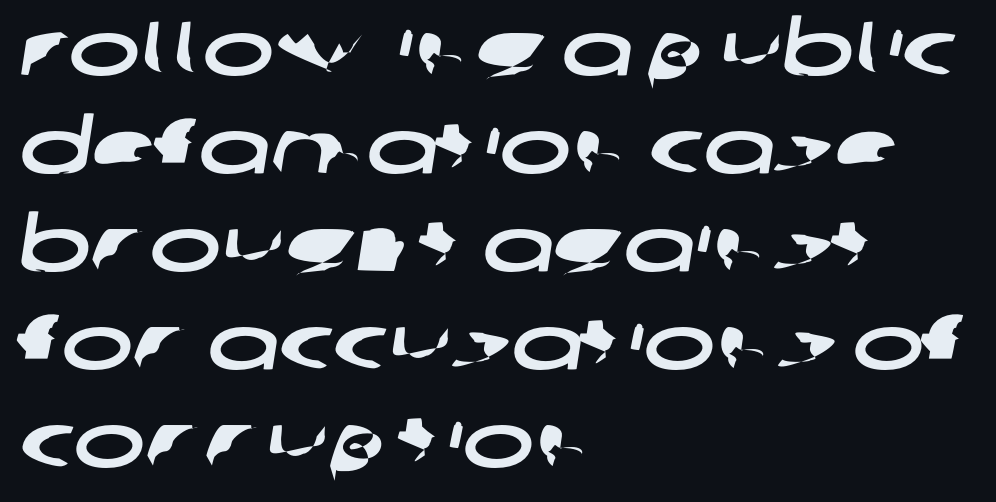
The image shows 76 px wide sans-serif type; set left-aligned, normal line spacing (1.29x), normal letter spacing, not underlined; low stroke contrast and a large x-height.
